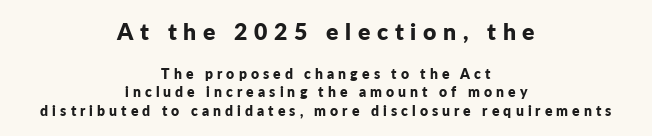
{"italic": "no", "bold": "yes", "underline": "no", "align": "center", "line_spacing": "normal", "line_spacing_ratio": 1.3, "letter_spacing": "wide", "letter_spacing_em": 0.29, "larger_block": "first", "size_ratio": 1.64, "glyph_px": 23}
